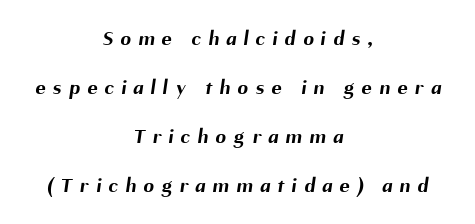
Rule under the text: the space is simply empty. A centered setting, common on invitations and titles, is used for this passage. The line texture is sparse and dotted thanks to wide tracking. If you measured baseline to baseline, you'd find a long distance. The sample has been set heavy, in full bold.
